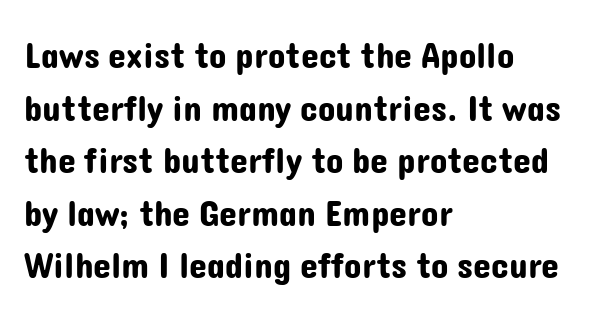
The image shows 36 px sans-serif type, upright; set left-aligned, normal line spacing (1.46x), normal letter spacing, not underlined; low stroke contrast and a medium x-height.
